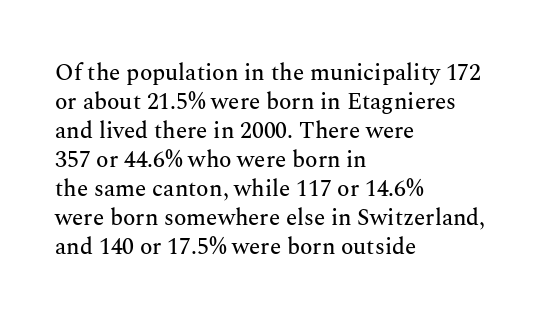
{"italic": "no", "underline": "no", "align": "left", "line_spacing": "normal", "line_spacing_ratio": 1.26, "letter_spacing": "normal", "letter_spacing_em": 0.0, "glyph_px": 23}
